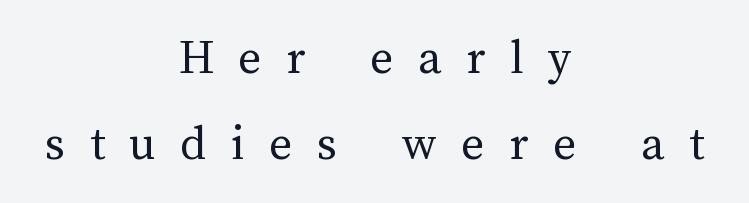
The image shows 50 px regular-weight type, upright; set centered, line spacing 1.73x, unusually wide letter spacing (+0.49 em), not underlined; medium stroke contrast and a medium x-height.
